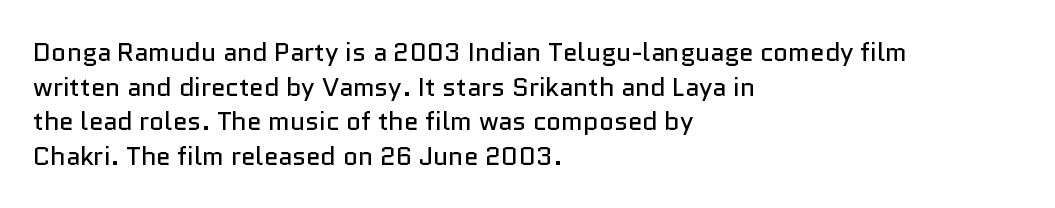
The image shows 26 px text type, upright; set left-aligned, normal line spacing (1.33x), normal letter spacing, not underlined.
